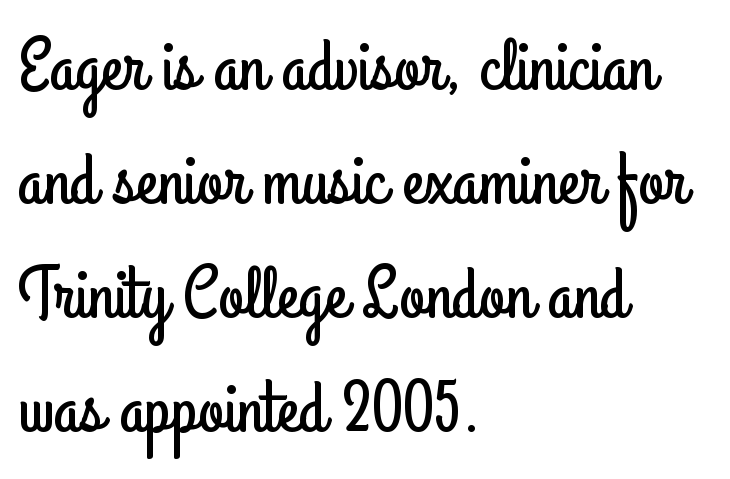
These lines stack with their left ends in a neat column. The gap between lines stays unmarked. Vertically, the passage feels balanced, rows spaced as you'd expect. Grotesque or geometric, the face here clearly has no serifs.
